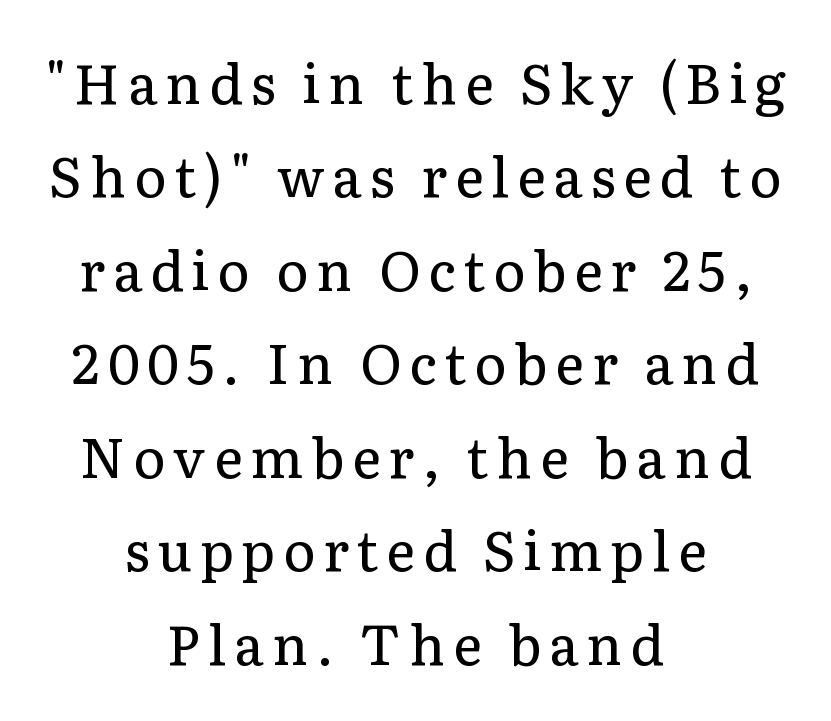
Q: Is the text bold? A: No.
Q: Is the text italic (slanted)? A: No, it is upright.
Q: Is the typeface a serif or a sans-serif typeface? A: Serif.
Q: Is the text underlined? A: No.
Q: How is the paragraph aligned? A: Centered.
Q: Is the spacing between lines tight, normal or loose? A: Normal.
Q: Width (condensed, normal, or wide)? A: Normal.
Q: Stroke contrast? A: Low.
Q: x-height? A: Medium.
Q: Monospaced? A: No.
